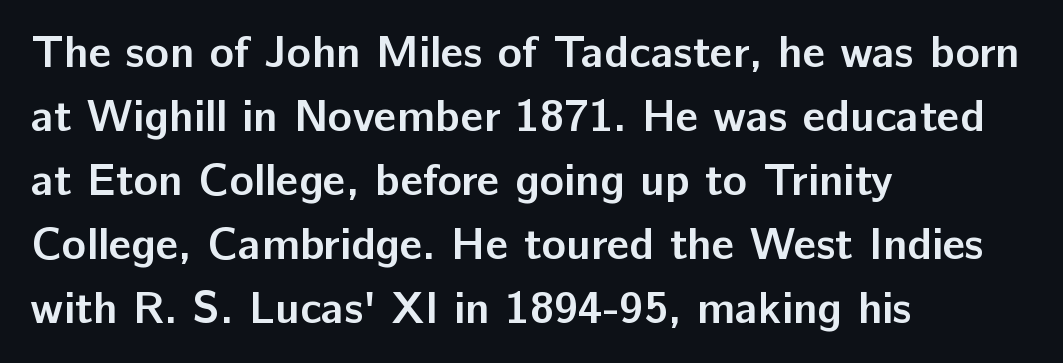
Q: Is the text bold? A: Yes.
Q: Is the text italic (slanted)? A: No, it is upright.
Q: Is the typeface a serif or a sans-serif typeface? A: Sans-serif.
Q: Is the text underlined? A: No.
Q: How is the paragraph aligned? A: Left-aligned.
Q: Is the spacing between letters normal or unusually wide? A: Normal.
Q: Is the spacing between lines tight, normal or loose? A: Normal.
Q: Width (condensed, normal, or wide)? A: Normal.
Q: Stroke contrast? A: Low.
Q: x-height? A: Medium.
Q: Monospaced? A: No.
